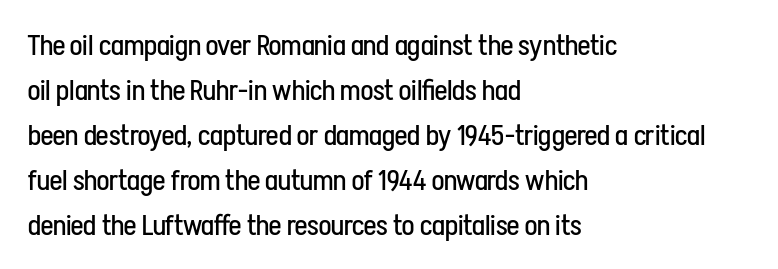
{"serif": "no", "italic": "no", "bold": "no", "weight": "regular", "width": "condensed", "stroke_contrast": "low", "x_height": "medium", "monospaced": "no", "underline": "no", "align": "left", "line_spacing": "normal", "line_spacing_ratio": 1.55, "letter_spacing": "normal", "letter_spacing_em": 0.0, "glyph_px": 29}
